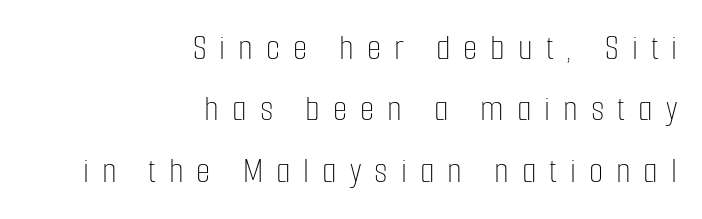
The image shows 37 px thin, condensed type, upright; set right-aligned, normal line spacing (1.66x), unusually wide letter spacing (+0.35 em), not underlined; low stroke contrast and a medium x-height.
